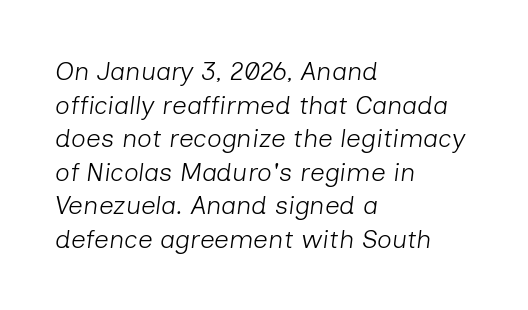
{"italic": "yes", "lean": "right", "slant_degrees": 7, "bold": "no", "underline": "no", "align": "left", "line_spacing": "normal", "line_spacing_ratio": 1.29, "letter_spacing": "normal", "letter_spacing_em": 0.0, "glyph_px": 26}
